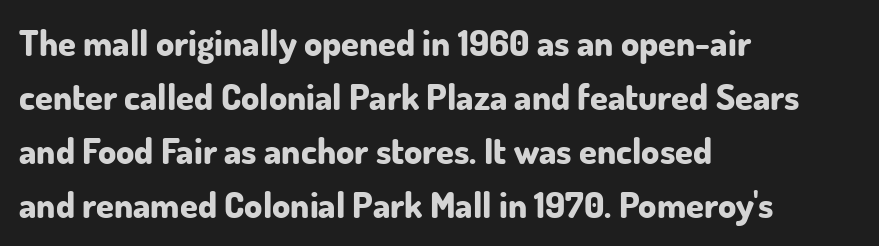
The image shows 36 px bold sans-serif type, upright; set left-aligned, normal line spacing (1.5x), normal letter spacing, not underlined; low stroke contrast and a small x-height.
